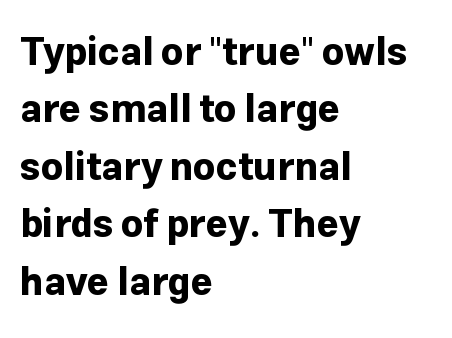
Tracking value appears to be zero — textbook default spacing. Proportional: the letters do not fall into vertical columns. Bare-footed words on every line. When letters stand straight like this, we call the style roman or upright. Line spacing here is normal. Pretty heavy lettering here — definitely bold.
